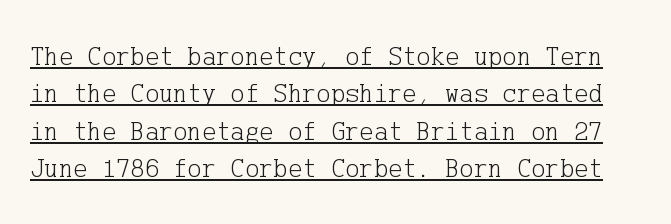
The image shows 27 px text type, upright; set normal line spacing (1.38x), normal letter spacing, underlined.
